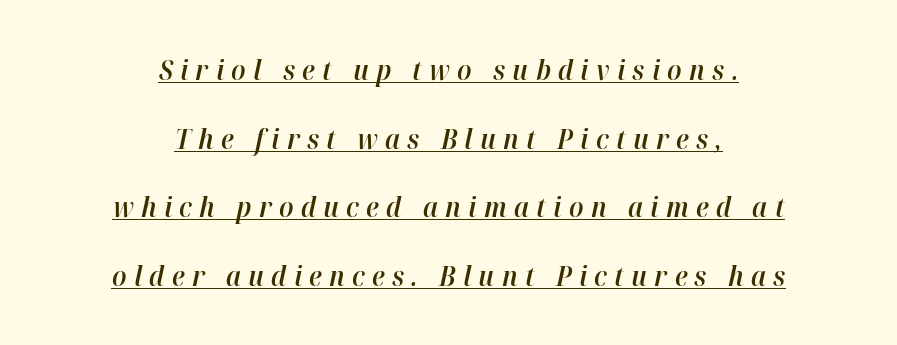
Q: Is the text bold? A: Semi-bold.
Q: Is the text italic (slanted)? A: Yes, it leans right by about 12 degrees.
Q: Is the text underlined? A: Yes.
Q: How is the paragraph aligned? A: Centered.
Q: Is the spacing between letters normal or unusually wide? A: Unusually wide.
Q: Is the spacing between lines tight, normal or loose? A: Loose.
Q: Width (condensed, normal, or wide)? A: Normal.
Q: Stroke contrast? A: High.
Q: x-height? A: Medium.
Q: Monospaced? A: No.
